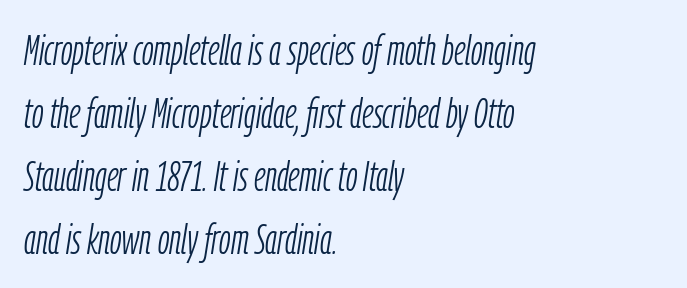
Q: Is the text bold? A: No.
Q: Is the text italic (slanted)? A: Yes, it leans right by about 9 degrees.
Q: Is the text underlined? A: No.
Q: How is the paragraph aligned? A: Left-aligned.
Q: Is the spacing between letters normal or unusually wide? A: Normal.
Q: Is the spacing between lines tight, normal or loose? A: Normal.
Q: Width (condensed, normal, or wide)? A: Condensed.
Q: Stroke contrast? A: Low.
Q: x-height? A: Medium.
Q: Monospaced? A: No.
